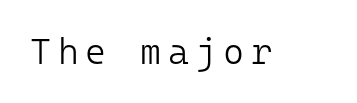
{"serif": "no", "italic": "no", "bold": "no", "weight": "light", "width": "normal", "stroke_contrast": "low", "x_height": "medium", "monospaced": "yes", "underline": "no", "glyph_px": 36}
